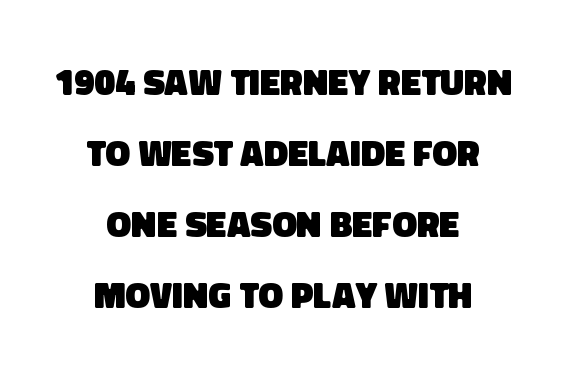
The image shows 37 px heavy sans-serif type; set centered, loose line spacing (1.92x), normal letter spacing, not underlined; low stroke contrast and a large x-height.
